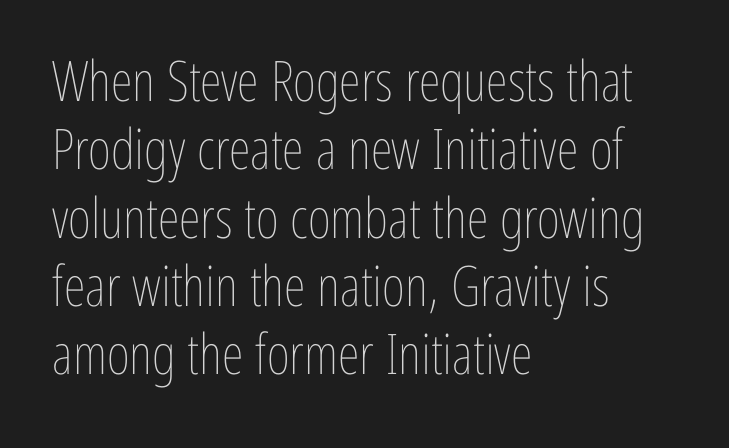
The image shows 56 px thin, condensed type, upright; set left-aligned, line spacing 1.22x, normal letter spacing, not underlined; low stroke contrast and a medium x-height.
